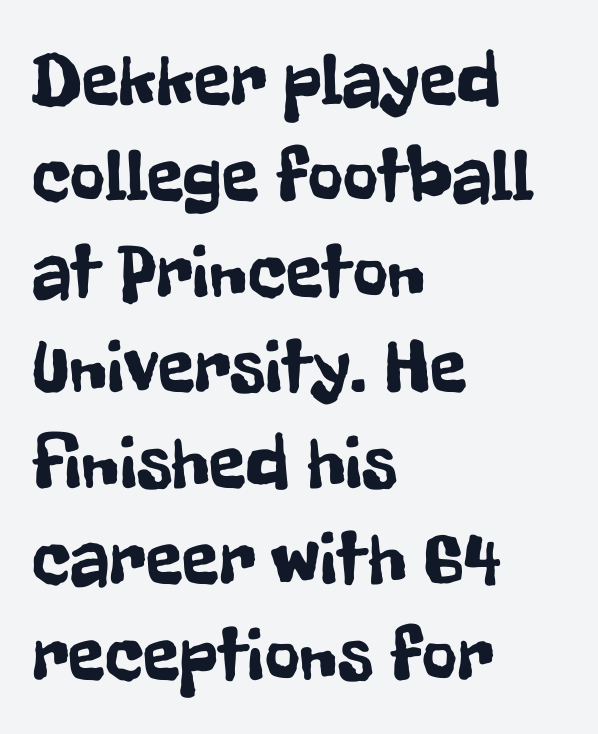
This rendering uses left alignment, leaving the right contour irregular. The letters advance in unequal steps, a hallmark of proportional type. The lines sit at an ordinary, default distance from one another. No feet cap the strokes, marking this as sans-serif type. Is there any slant? The stems are plumb.
